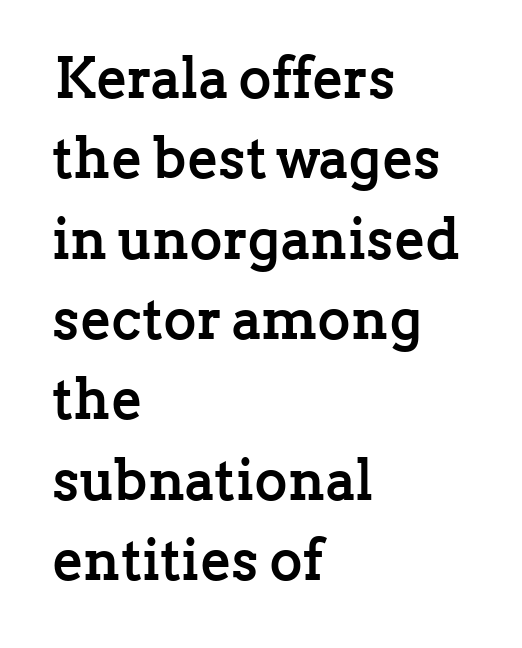
Spacing between characters is what you'd get straight out of the box. In terms of weight, the rendering is a true, heavy bold. Are there feet on the stems? There are — it's a serif. The passage shown is not underscored anywhere. Proportional: the letters do not fall into vertical columns. Compared with a centered layout, this one pins lines to the left instead.
